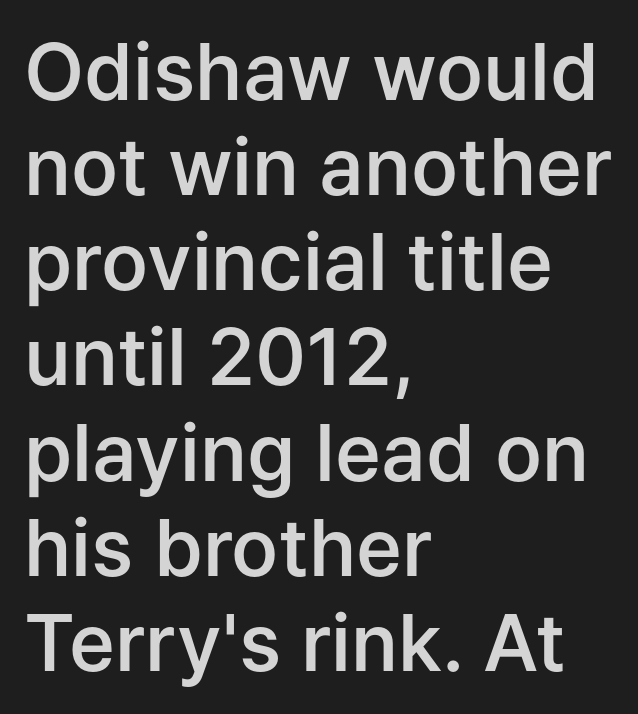
Q: Is the text bold? A: Semi-bold.
Q: Is the text italic (slanted)? A: No, it is upright.
Q: Is the typeface a serif or a sans-serif typeface? A: Sans-serif.
Q: Is the text underlined? A: No.
Q: How is the paragraph aligned? A: Left-aligned.
Q: Is the spacing between letters normal or unusually wide? A: Normal.
Q: Width (condensed, normal, or wide)? A: Normal.
Q: Stroke contrast? A: Low.
Q: x-height? A: Medium.
Q: Monospaced? A: No.
